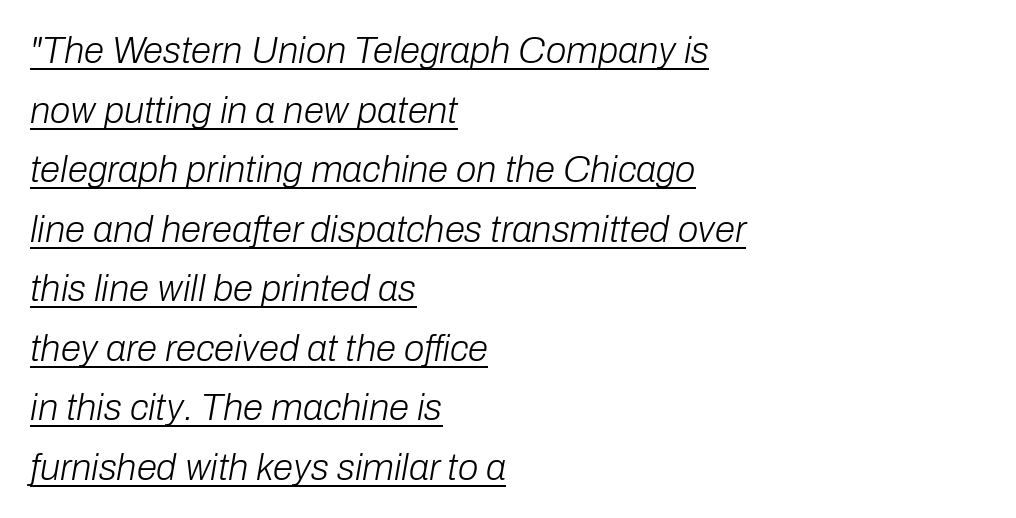
Q: Is the text bold? A: No.
Q: Is the text italic (slanted)? A: Yes, it leans right by about 10 degrees.
Q: Is the text underlined? A: Yes.
Q: How is the paragraph aligned? A: Left-aligned.
Q: Is the spacing between letters normal or unusually wide? A: Normal.
Q: Is the spacing between lines tight, normal or loose? A: Normal.
Q: Width (condensed, normal, or wide)? A: Normal.
Q: Stroke contrast? A: Low.
Q: x-height? A: Medium.
Q: Monospaced? A: No.
